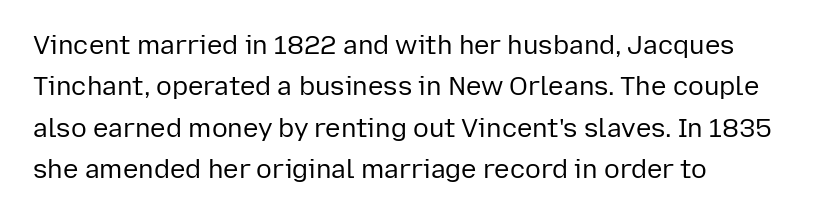
Q: Is the text bold? A: No.
Q: Is the text italic (slanted)? A: No, it is upright.
Q: Is the text underlined? A: No.
Q: How is the paragraph aligned? A: Left-aligned.
Q: Is the spacing between letters normal or unusually wide? A: Normal.
Q: Is the spacing between lines tight, normal or loose? A: Normal.
